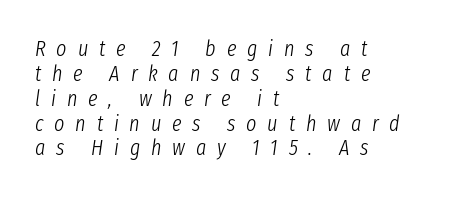
The image shows 22 px text type, italic (leaning right); set left-aligned, tight line spacing (1.13x), unusually wide letter spacing (+0.49 em), not underlined.
